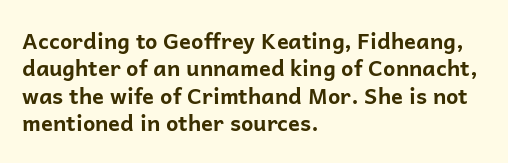
The image shows 22 px bold type, upright; set left-aligned, normal line spacing (1.25x), normal letter spacing, not underlined.
